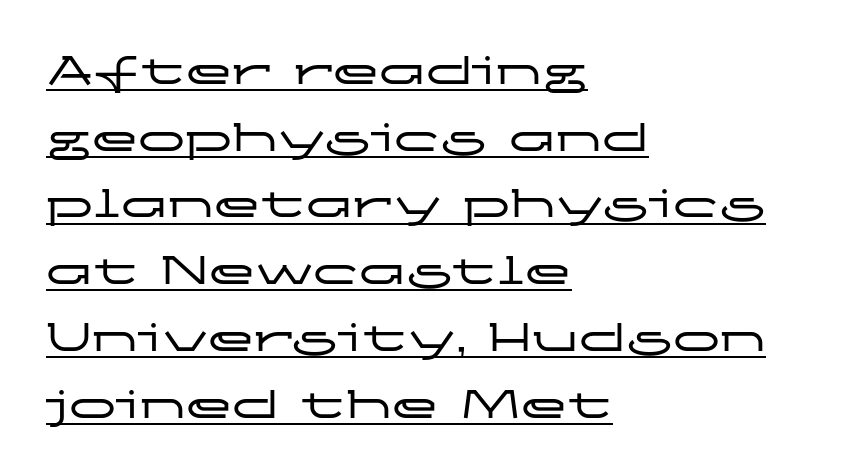
{"serif": "no", "italic": "no", "width": "wide", "stroke_contrast": "low", "x_height": "medium", "monospaced": "no", "underline": "yes", "align": "left", "line_spacing": "normal", "line_spacing_ratio": 1.42, "letter_spacing": "normal", "letter_spacing_em": 0.0, "glyph_px": 47}
